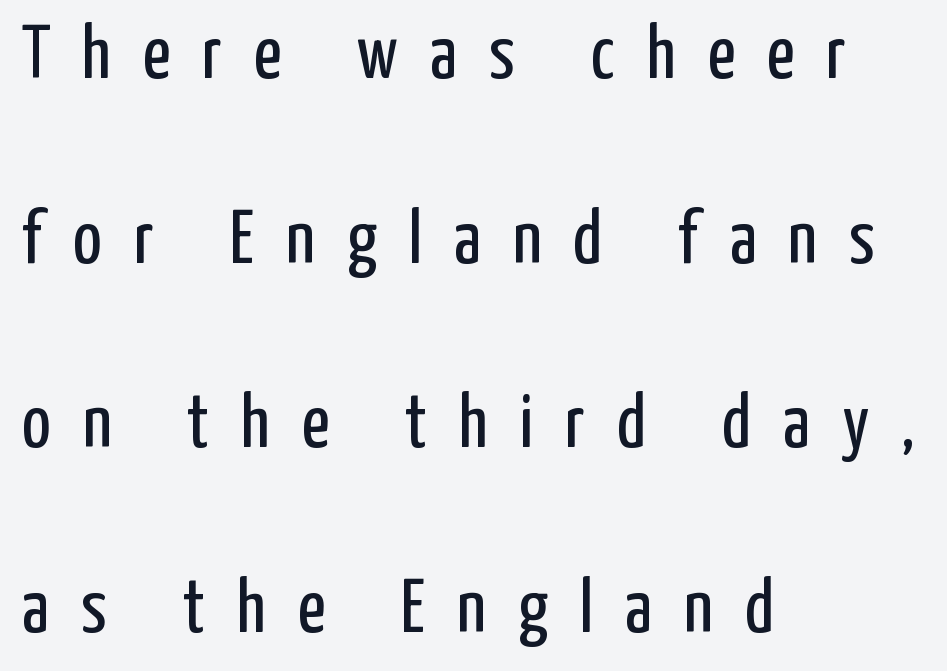
Q: Is the text bold? A: No.
Q: Is the text italic (slanted)? A: No, it is upright.
Q: Is the typeface a serif or a sans-serif typeface? A: Sans-serif.
Q: Is the text underlined? A: No.
Q: How is the paragraph aligned? A: Left-aligned.
Q: Is the spacing between letters normal or unusually wide? A: Unusually wide.
Q: Is the spacing between lines tight, normal or loose? A: Loose.
Q: Width (condensed, normal, or wide)? A: Condensed.
Q: Stroke contrast? A: Low.
Q: x-height? A: Medium.
Q: Monospaced? A: No.
